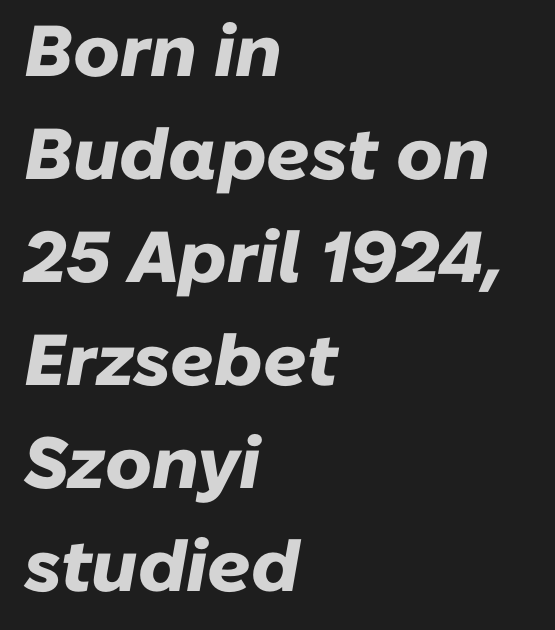
Q: Is the text bold? A: Yes.
Q: Is the text italic (slanted)? A: Yes, it leans right by about 10 degrees.
Q: Is the text underlined? A: No.
Q: How is the paragraph aligned? A: Left-aligned.
Q: Is the spacing between letters normal or unusually wide? A: Normal.
Q: Is the spacing between lines tight, normal or loose? A: Normal.
Q: Width (condensed, normal, or wide)? A: Normal.
Q: Stroke contrast? A: Low.
Q: x-height? A: Medium.
Q: Monospaced? A: No.
